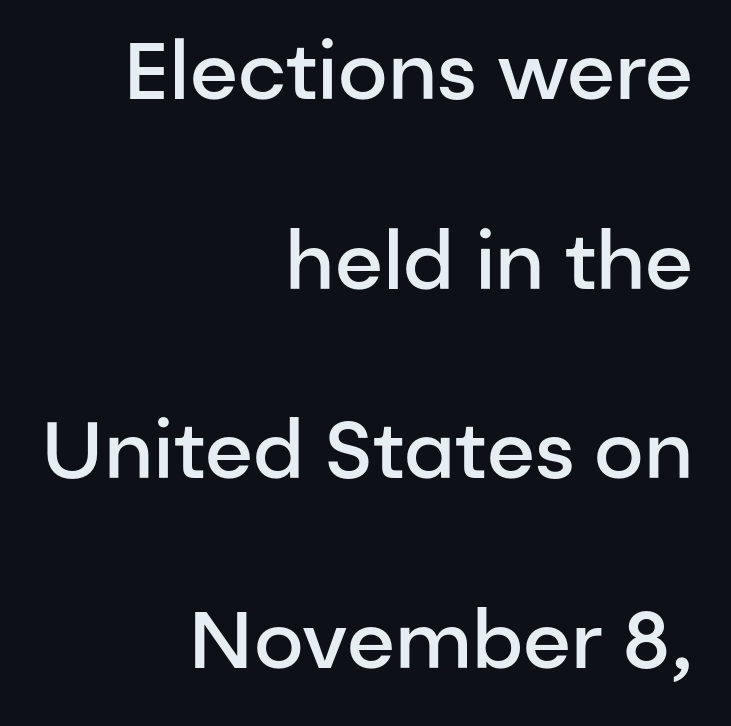
Q: Is the text bold? A: Semi-bold.
Q: Is the text italic (slanted)? A: No, it is upright.
Q: Is the typeface a serif or a sans-serif typeface? A: Sans-serif.
Q: Is the text underlined? A: No.
Q: How is the paragraph aligned? A: Right-aligned.
Q: Is the spacing between letters normal or unusually wide? A: Normal.
Q: Is the spacing between lines tight, normal or loose? A: Loose.
Q: Width (condensed, normal, or wide)? A: Normal.
Q: Stroke contrast? A: Low.
Q: x-height? A: Medium.
Q: Monospaced? A: No.
